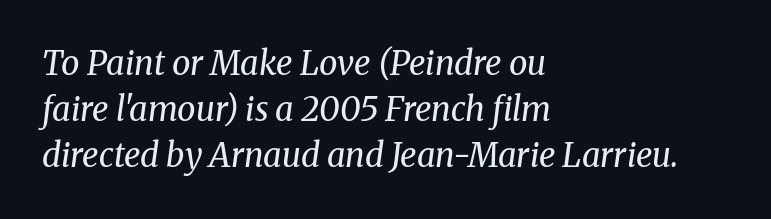
Quick note: underline off. Every character sits at an angle, as italics do. The rendering uses a moderate line-height, typical for paragraphs. The paragraph shown leans on its left margin. What stands out about the letter spacing? Nothing — it is the standard amount.
